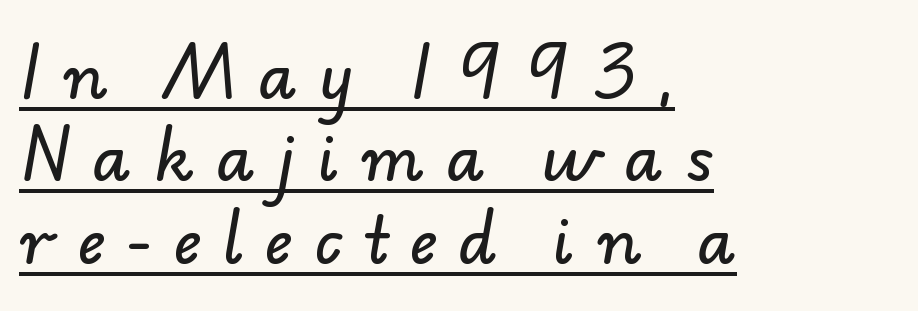
The specimen includes a rule beneath the text block's lines. Reading down the column, the eye jumps a familiar distance to each next line. All the whitespace from short lines collects on the right. What stands out about the letter spacing? Its width — letters are far apart. The letters carry no serifs — their stems end cleanly without finishing strokes.
